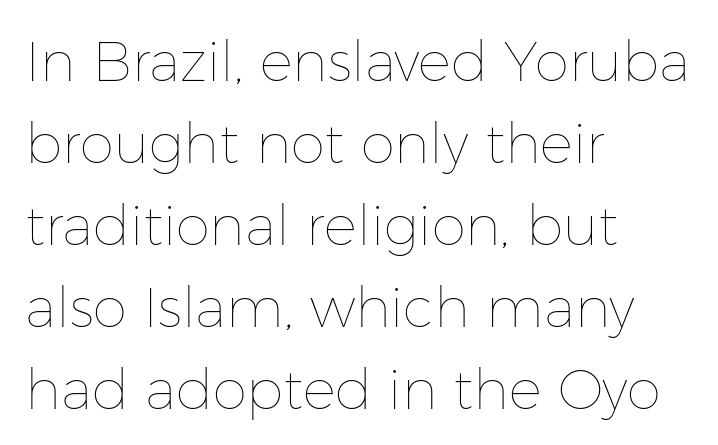
The image shows 55 px thin type, upright; set left-aligned, normal line spacing (1.49x), normal letter spacing, not underlined; low stroke contrast and a medium x-height.
